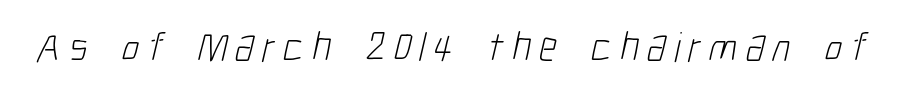
The image shows 42 px light, condensed sans-serif type; set not underlined; low stroke contrast and a medium x-height.
